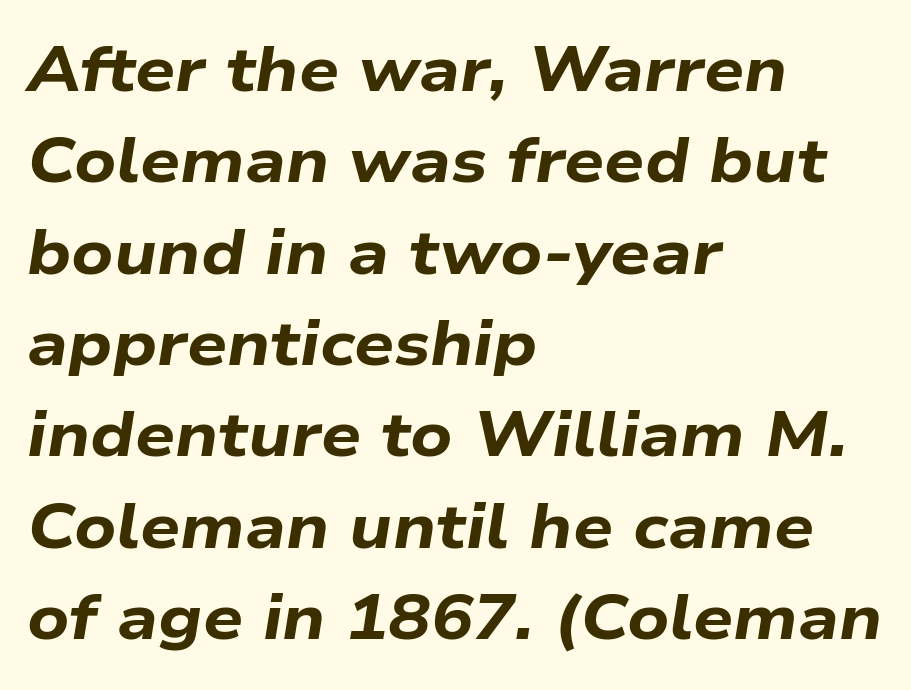
This rendering uses left alignment, leaving the right contour irregular. Beneath every word, the page is bare. The leading is moderate, giving the passage an even texture. Looking at the ascenders, they clearly lean. Students, note that the glyphs here touch the page at normal intervals.
